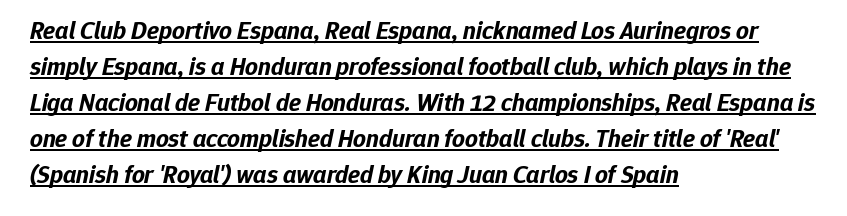
Left-aligned paragraph, ragged on the right. Notice how the stems are inclined rather than vertical — that's the hallmark of italics. Is there an underline? Yes — a line sits under the letters. Does the leading feel generous? No, just average. Students, this is bold: see how much ink each stroke carries. Inter-character spacing is left at the font's built-in metrics.
